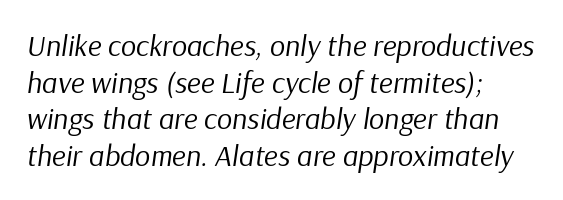
{"italic": "yes", "lean": "right", "slant_degrees": 9, "bold": "no", "weight": "regular", "width": "normal", "stroke_contrast": "low", "x_height": "medium", "monospaced": "no", "underline": "no", "align": "left", "line_spacing_ratio": 1.22, "letter_spacing": "normal", "letter_spacing_em": 0.0, "glyph_px": 30}
